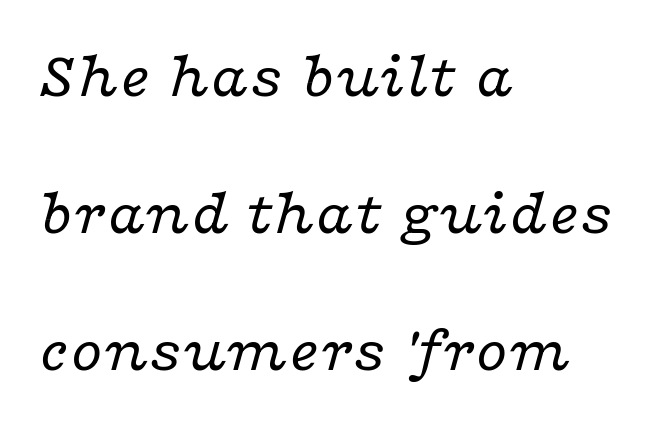
The image shows 65 px regular-weight, wide serif type, italic (leaning right); set left-aligned, loose line spacing (2.11x), normal letter spacing, not underlined; low stroke contrast and a medium x-height.
